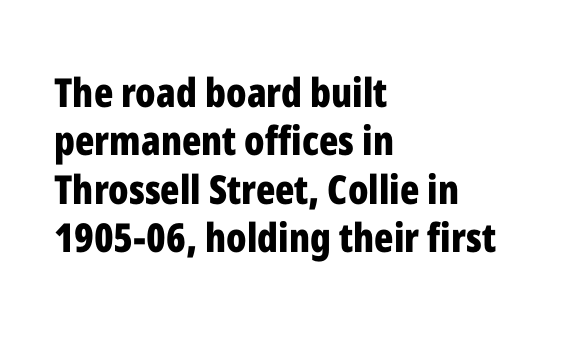
Q: Is the text bold? A: Yes.
Q: Is the text italic (slanted)? A: No, it is upright.
Q: Is the typeface a serif or a sans-serif typeface? A: Sans-serif.
Q: Is the text underlined? A: No.
Q: How is the paragraph aligned? A: Left-aligned.
Q: Is the spacing between letters normal or unusually wide? A: Normal.
Q: Width (condensed, normal, or wide)? A: Condensed.
Q: Stroke contrast? A: Low.
Q: x-height? A: Medium.
Q: Monospaced? A: No.
